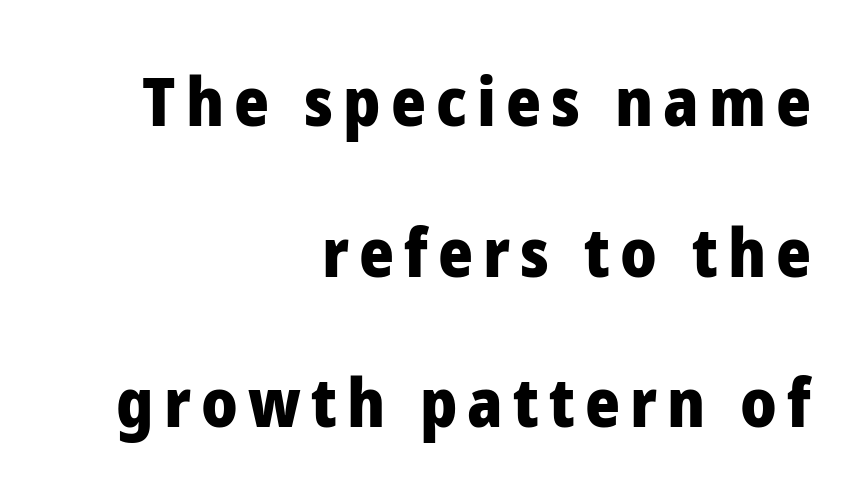
Letterform terminals end flat and unadorned throughout the passage. Chunky letters — that's bold for sure. Letters rest on an invisible, unmarked baseline. Widely set lines give the paragraph a tall, airy silhouette.
